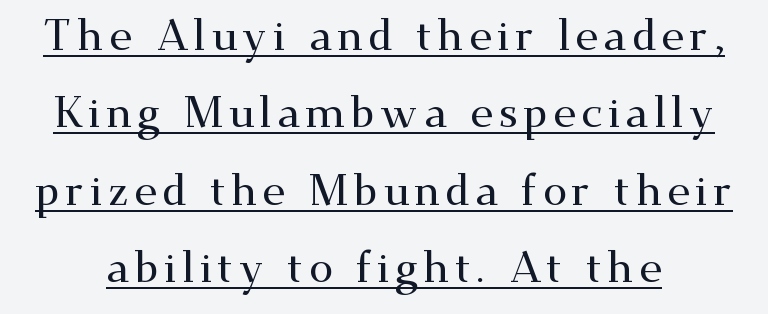
{"serif": "yes", "italic": "no", "width": "wide", "stroke_contrast": "medium", "x_height": "small", "monospaced": "no", "underline": "yes", "line_spacing_ratio": 1.76, "glyph_px": 44}
